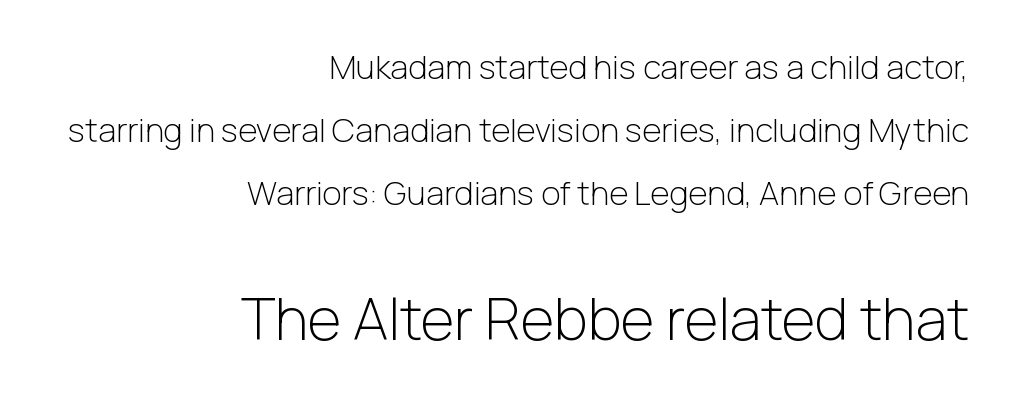
The image shows 58 px light sans-serif type, upright; set right-aligned, loose line spacing (1.91x), normal letter spacing, not underlined; the second (bottom) block is 1.76x larger; low stroke contrast and a medium x-height.
